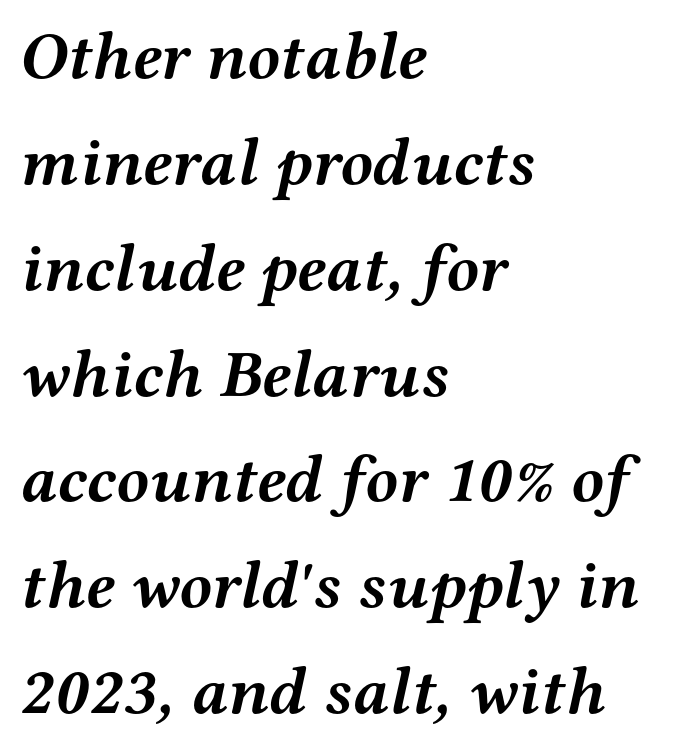
Q: Is the text bold? A: Yes.
Q: Is the text italic (slanted)? A: Yes, it leans right by about 12 degrees.
Q: Is the typeface a serif or a sans-serif typeface? A: Serif.
Q: Is the text underlined? A: No.
Q: How is the paragraph aligned? A: Left-aligned.
Q: Is the spacing between letters normal or unusually wide? A: Normal.
Q: Is the spacing between lines tight, normal or loose? A: Normal.
Q: Width (condensed, normal, or wide)? A: Wide.
Q: Stroke contrast? A: Medium.
Q: x-height? A: Medium.
Q: Monospaced? A: No.
